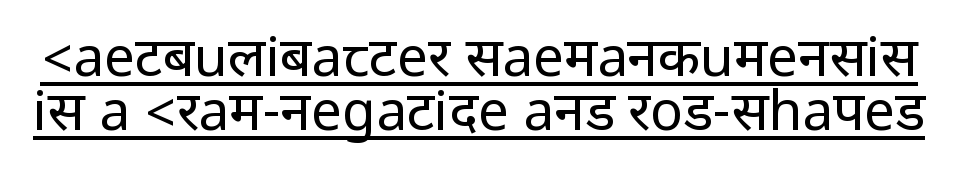
The image shows 55 px regular-weight, condensed sans-serif type, upright; set tight line spacing (0.99x), normal letter spacing, underlined; low stroke contrast.
